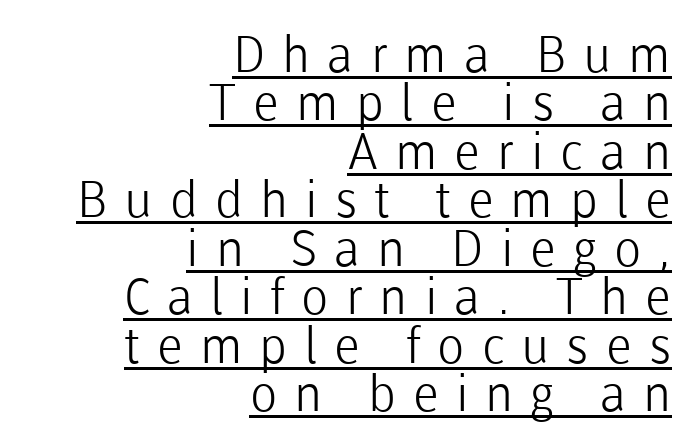
The image shows 50 px light sans-serif type, upright; set right-aligned, tight line spacing (0.97x), unusually wide letter spacing (+0.34 em), underlined; low stroke contrast and a medium x-height.
